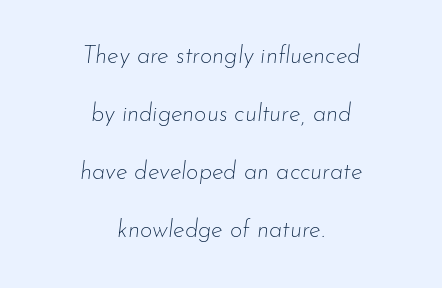
Q: Is the text bold? A: No.
Q: Is the text italic (slanted)? A: Yes, it leans right by about 7 degrees.
Q: Is the text underlined? A: No.
Q: How is the paragraph aligned? A: Centered.
Q: Is the spacing between letters normal or unusually wide? A: Normal.
Q: Is the spacing between lines tight, normal or loose? A: Loose.
